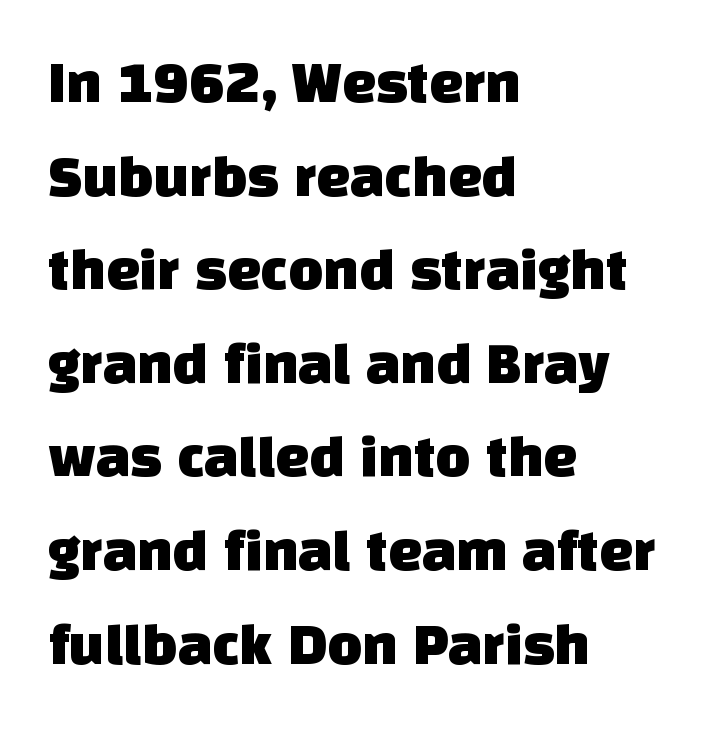
{"serif": "no", "width": "normal", "stroke_contrast": "low", "x_height": "large", "monospaced": "no", "underline": "no", "align": "left", "line_spacing": "normal", "line_spacing_ratio": 1.56, "letter_spacing": "normal", "letter_spacing_em": 0.0, "glyph_px": 60}
